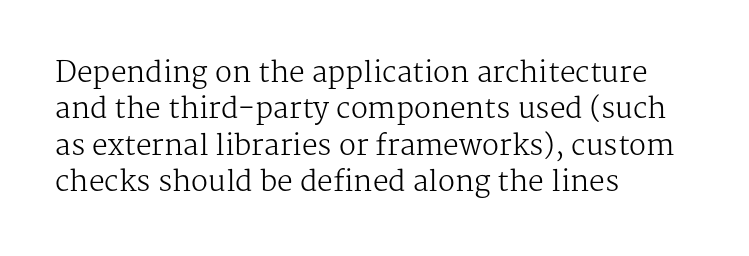
Q: Is the text bold? A: No.
Q: Is the text italic (slanted)? A: No, it is upright.
Q: Is the typeface a serif or a sans-serif typeface? A: Serif.
Q: Is the text underlined? A: No.
Q: How is the paragraph aligned? A: Left-aligned.
Q: Is the spacing between letters normal or unusually wide? A: Normal.
Q: Is the spacing between lines tight, normal or loose? A: Normal.
Q: Width (condensed, normal, or wide)? A: Normal.
Q: Stroke contrast? A: Medium.
Q: x-height? A: Medium.
Q: Monospaced? A: No.
